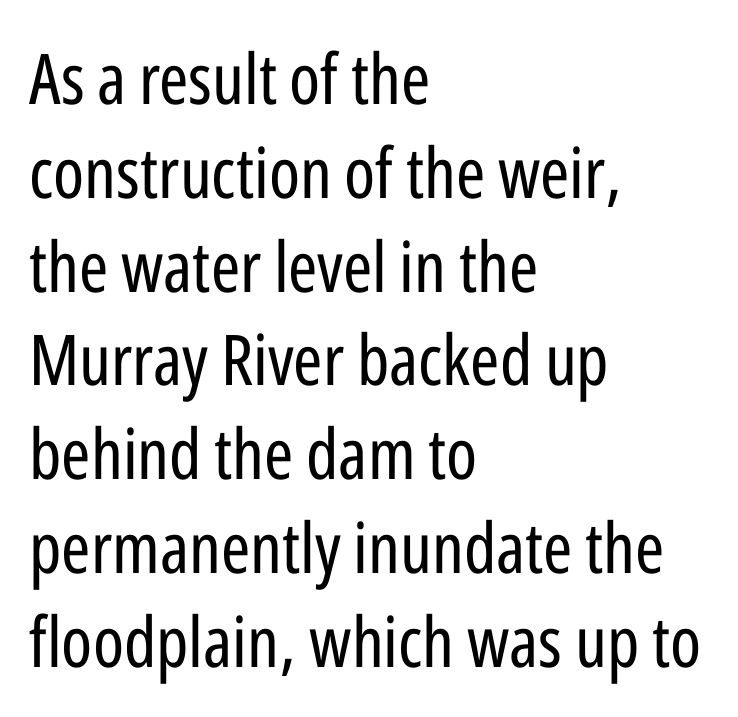
Q: Is the text bold? A: No.
Q: Is the text italic (slanted)? A: No, it is upright.
Q: Is the typeface a serif or a sans-serif typeface? A: Sans-serif.
Q: Is the text underlined? A: No.
Q: How is the paragraph aligned? A: Left-aligned.
Q: Is the spacing between letters normal or unusually wide? A: Normal.
Q: Is the spacing between lines tight, normal or loose? A: Normal.
Q: Width (condensed, normal, or wide)? A: Condensed.
Q: Stroke contrast? A: Low.
Q: x-height? A: Medium.
Q: Monospaced? A: No.
